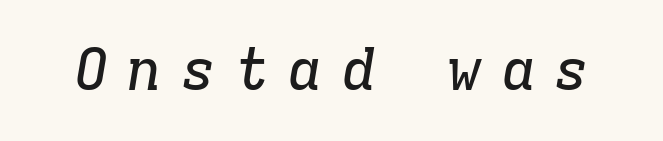
The image shows 58 px serif type, italic (leaning right), monospaced; set unusually wide letter spacing (+0.32 em), not underlined; low stroke contrast and a medium x-height.
